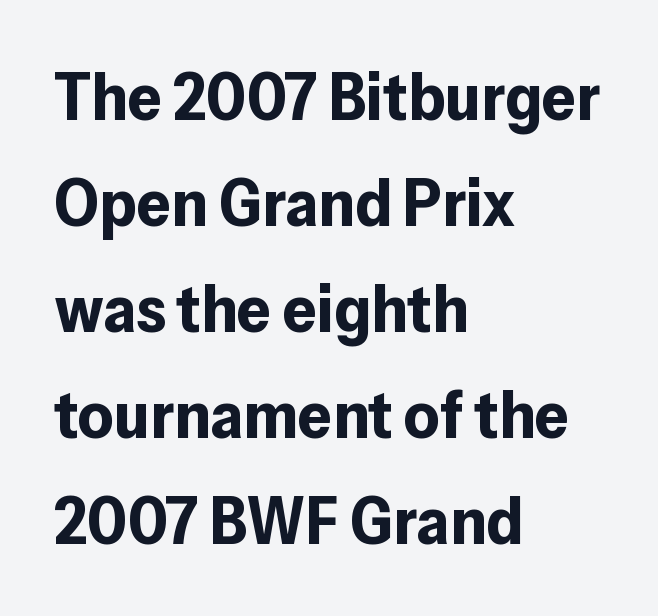
These lines carry a lot of weight — the face is fully bold. Each row of text sits above clean, open space. The space between consecutive lines is moderate. Alignment: flush left. Characters follow at the spacing the type designer built in.
